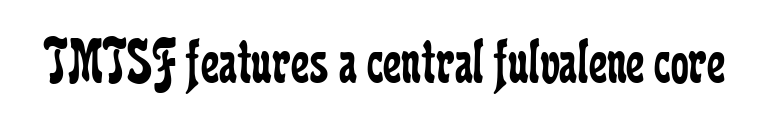
Q: Is the text bold? A: No.
Q: Is the text italic (slanted)? A: No, it is upright.
Q: Is the typeface a serif or a sans-serif typeface? A: Serif.
Q: Is the text underlined? A: No.
Q: Is the spacing between letters normal or unusually wide? A: Normal.
Q: Width (condensed, normal, or wide)? A: Condensed.
Q: Stroke contrast? A: Low.
Q: x-height? A: Medium.
Q: Monospaced? A: No.
